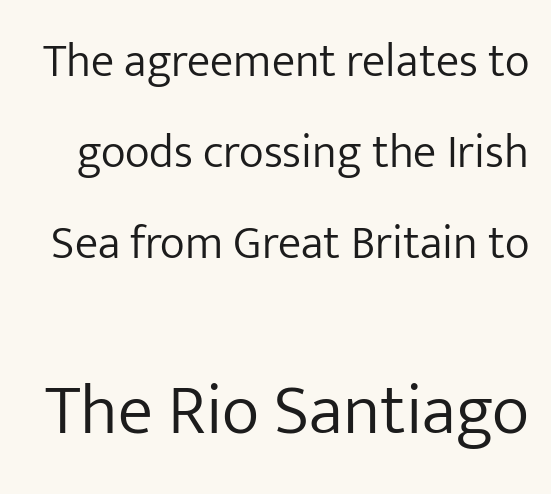
{"serif": "no", "italic": "no", "bold": "no", "weight": "light", "width": "normal", "stroke_contrast": "low", "x_height": "medium", "monospaced": "no", "underline": "no", "line_spacing": "loose", "line_spacing_ratio": 1.94, "letter_spacing": "normal", "letter_spacing_em": 0.0, "larger_block": "second", "size_ratio": 1.51, "glyph_px": 71}
